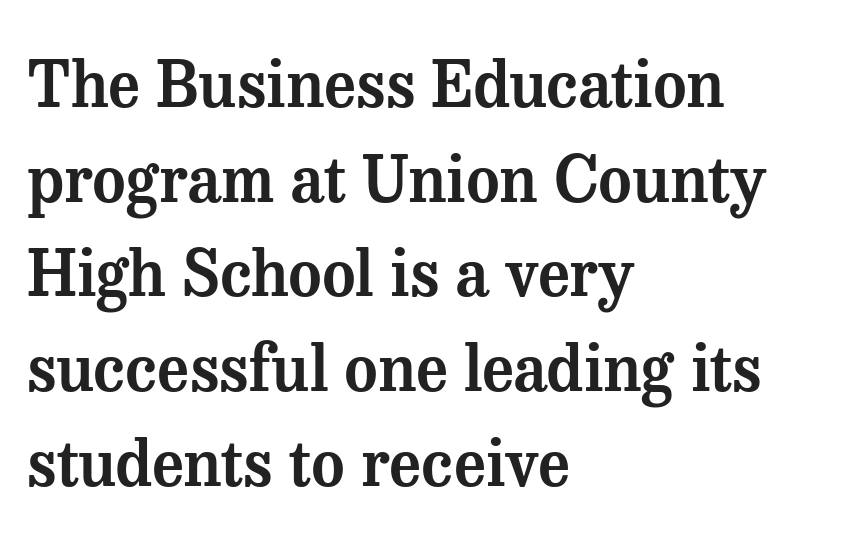
The image shows 64 px serif type, upright; set left-aligned, normal line spacing (1.48x), normal letter spacing, not underlined; medium stroke contrast and a medium x-height.
